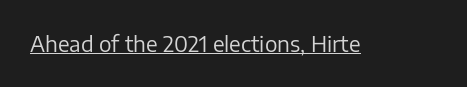
Italic: no, the glyphs are upright roman. You can see a thin bar hugging the bottom of the glyphs. Nothing heavy about these letters — not bold at all. Look at the tracking — it's just the regular setting, nothing added.
